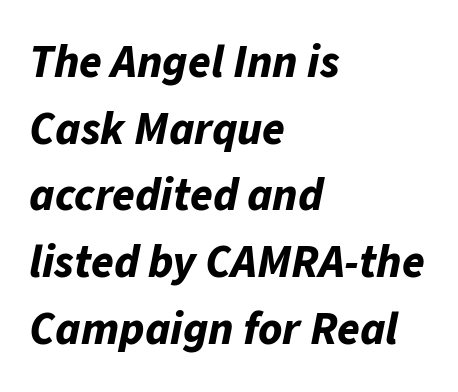
{"italic": "yes", "lean": "right", "slant_degrees": 11, "bold": "yes", "weight": "bold", "width": "normal", "stroke_contrast": "low", "x_height": "medium", "monospaced": "no", "underline": "no", "align": "left", "line_spacing": "normal", "line_spacing_ratio": 1.45, "letter_spacing": "normal", "letter_spacing_em": 0.0, "glyph_px": 46}
